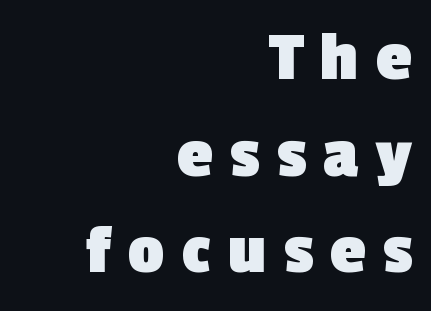
{"serif": "no", "bold": "yes", "weight": "heavy", "width": "normal", "x_height": "medium", "monospaced": "no", "underline": "no", "align": "right", "line_spacing": "normal", "line_spacing_ratio": 1.36, "letter_spacing": "wide", "letter_spacing_em": 0.25, "glyph_px": 71}
